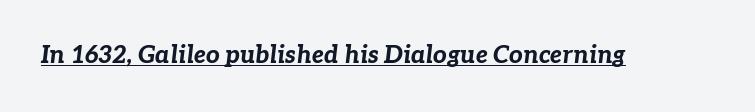
Observe the lean: these are italic letterforms. The glyphs are accompanied by a horizontal stroke just below them. This rendering leaves character spacing at its baseline value. Every letter is thick-stroked: bold, no question.
